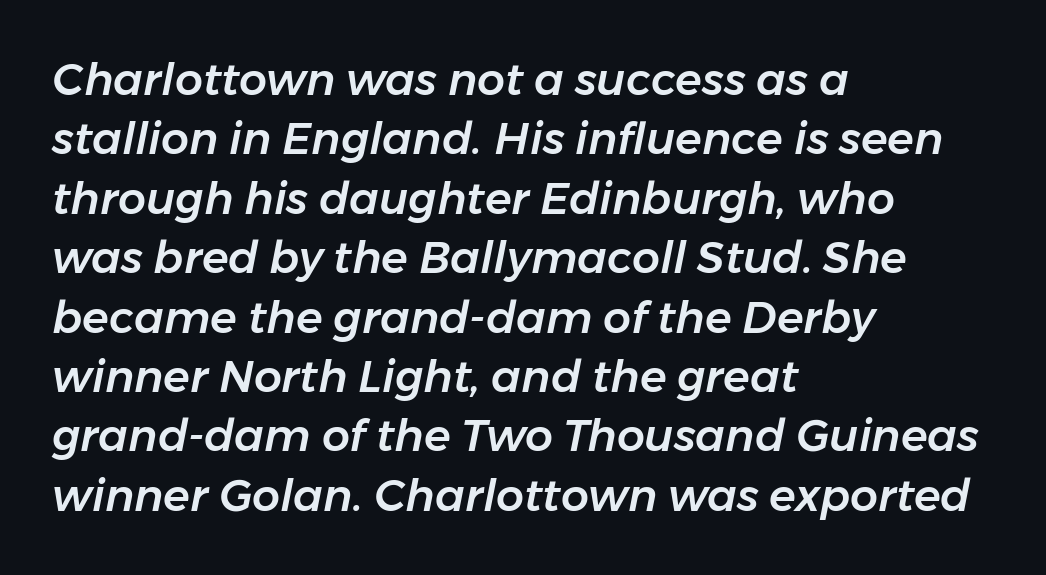
Q: Is the text italic (slanted)? A: Yes, it leans right by about 11 degrees.
Q: Is the text underlined? A: No.
Q: How is the paragraph aligned? A: Left-aligned.
Q: Is the spacing between letters normal or unusually wide? A: Normal.
Q: Is the spacing between lines tight, normal or loose? A: Normal.
Q: Width (condensed, normal, or wide)? A: Normal.
Q: Stroke contrast? A: Low.
Q: x-height? A: Medium.
Q: Monospaced? A: No.
